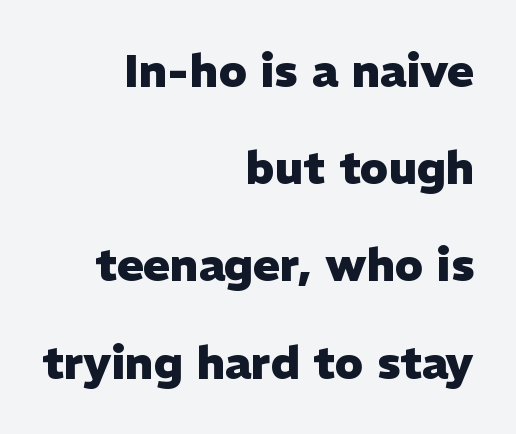
The image shows 45 px heavy sans-serif type, upright; set right-aligned, loose line spacing (2.16x), normal letter spacing, not underlined; low stroke contrast and a medium x-height.
